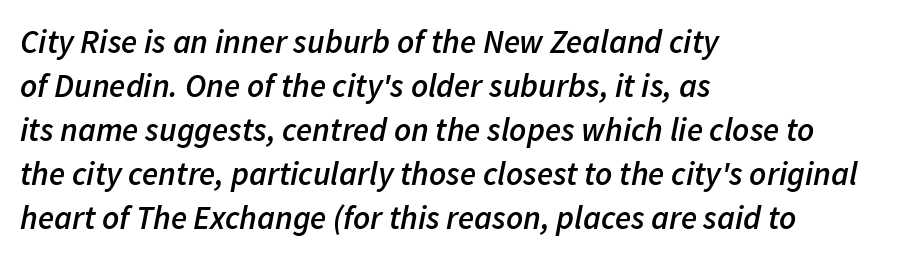
Q: Is the text bold? A: Semi-bold.
Q: Is the text italic (slanted)? A: Yes, it leans right by about 11 degrees.
Q: Is the text underlined? A: No.
Q: How is the paragraph aligned? A: Left-aligned.
Q: Is the spacing between letters normal or unusually wide? A: Normal.
Q: Is the spacing between lines tight, normal or loose? A: Normal.
Q: Width (condensed, normal, or wide)? A: Normal.
Q: Stroke contrast? A: Low.
Q: x-height? A: Medium.
Q: Monospaced? A: No.
